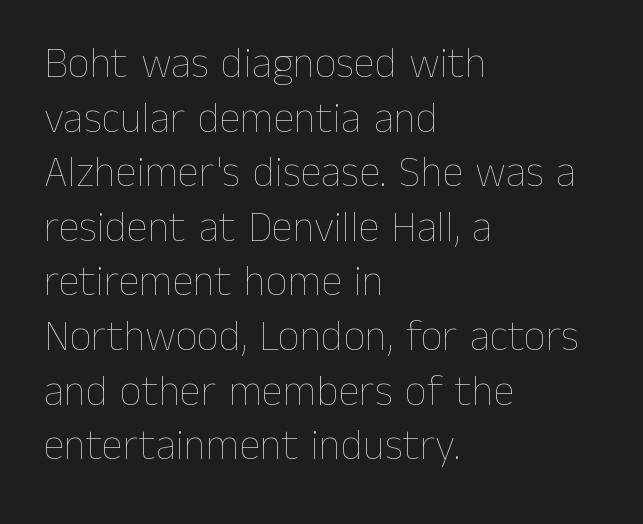
{"italic": "no", "bold": "no", "weight": "thin", "width": "normal", "stroke_contrast": "low", "x_height": "medium", "monospaced": "no", "underline": "no", "align": "left", "line_spacing": "normal", "line_spacing_ratio": 1.27, "letter_spacing": "normal", "letter_spacing_em": 0.0, "glyph_px": 43}
